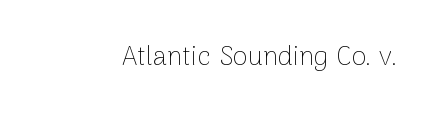
Has an underline been added? It has not. The type is set solid horizontally, with unmodified tracking. The characters are drawn with everyday or finer stroke widths. Every character sits straight up, as roman type does.
